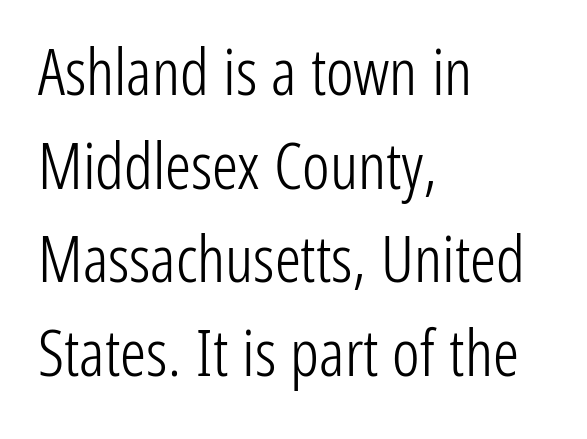
Q: Is the text bold? A: No.
Q: Is the text italic (slanted)? A: No, it is upright.
Q: Is the typeface a serif or a sans-serif typeface? A: Sans-serif.
Q: Is the text underlined? A: No.
Q: How is the paragraph aligned? A: Left-aligned.
Q: Is the spacing between letters normal or unusually wide? A: Normal.
Q: Is the spacing between lines tight, normal or loose? A: Normal.
Q: Width (condensed, normal, or wide)? A: Condensed.
Q: Stroke contrast? A: Low.
Q: x-height? A: Medium.
Q: Monospaced? A: No.
